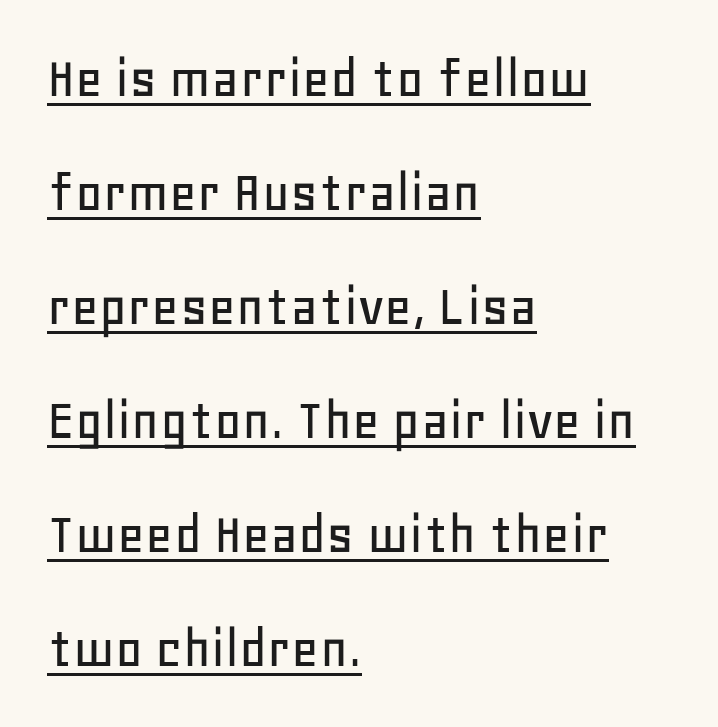
The image shows 60 px sans-serif type, upright; set left-aligned, loose line spacing (1.9x), normal letter spacing, underlined; low stroke contrast and a large x-height.
